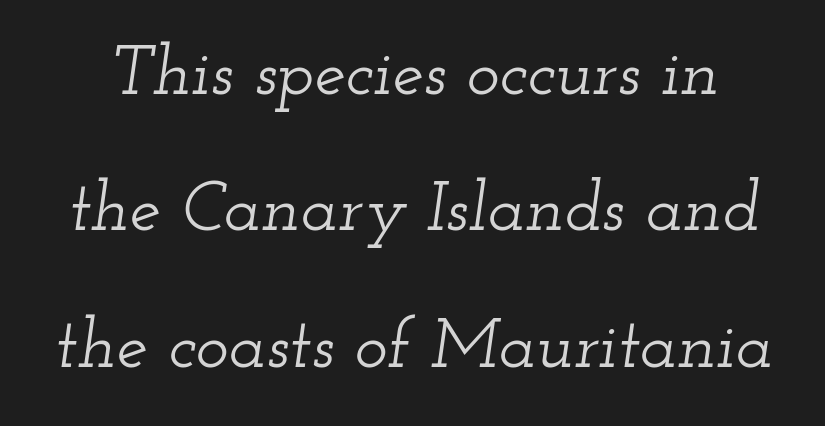
Q: Is the text italic (slanted)? A: Yes, it leans right by about 12 degrees.
Q: Is the typeface a serif or a sans-serif typeface? A: Serif.
Q: Is the text underlined? A: No.
Q: Is the spacing between letters normal or unusually wide? A: Normal.
Q: Is the spacing between lines tight, normal or loose? A: Loose.
Q: Width (condensed, normal, or wide)? A: Wide.
Q: Stroke contrast? A: Low.
Q: x-height? A: Small.
Q: Monospaced? A: No.
